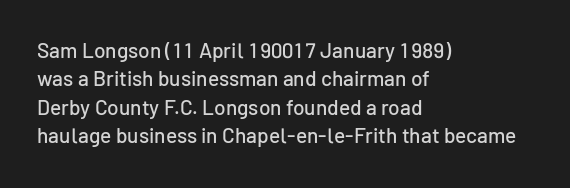
Posture: upright roman. The foot of each line stays bare and open. The passage shown stacks its lines at a standard gap. Alignment: flush left. The horizontal fit of the characters is conventional and even.
